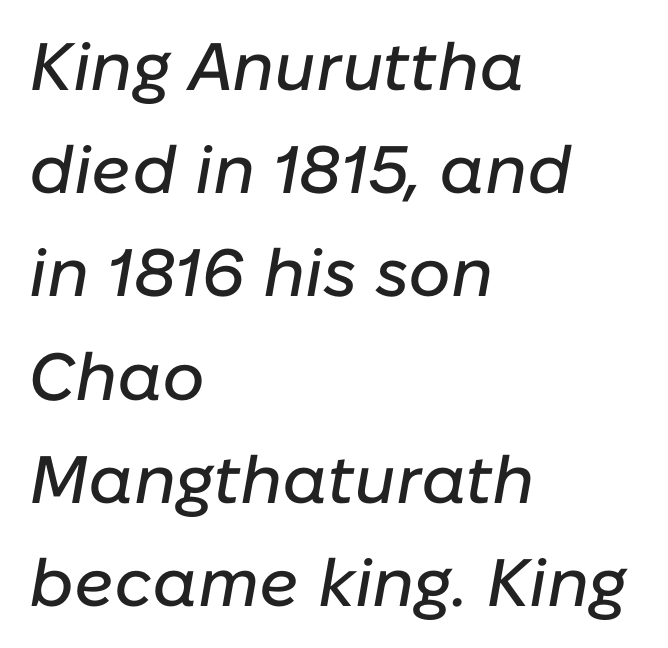
{"italic": "yes", "lean": "right", "slant_degrees": 10, "width": "normal", "stroke_contrast": "low", "x_height": "medium", "monospaced": "no", "underline": "no", "align": "left", "line_spacing": "normal", "line_spacing_ratio": 1.54, "letter_spacing": "normal", "letter_spacing_em": 0.0, "glyph_px": 67}
